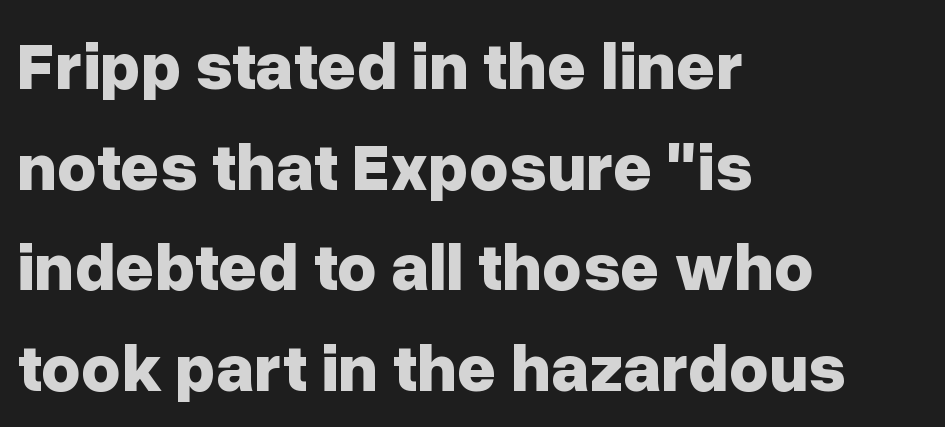
{"serif": "no", "italic": "no", "bold": "yes", "weight": "bold", "width": "normal", "stroke_contrast": "low", "x_height": "medium", "monospaced": "no", "underline": "no", "align": "left", "line_spacing": "normal", "line_spacing_ratio": 1.48, "letter_spacing": "normal", "letter_spacing_em": 0.0, "glyph_px": 68}
